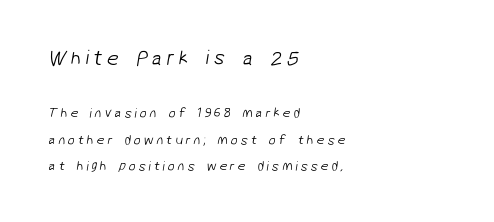
{"bold": "no", "underline": "no", "align": "left", "line_spacing": "loose", "line_spacing_ratio": 1.91, "letter_spacing": "wide", "letter_spacing_em": 0.2, "larger_block": "first", "size_ratio": 1.5, "glyph_px": 21}
